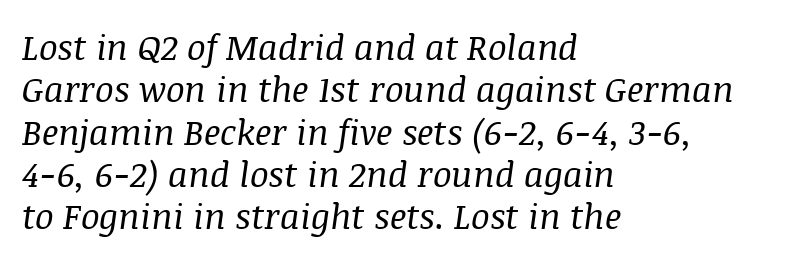
{"serif": "yes", "italic": "yes", "lean": "right", "slant_degrees": 8, "bold": "no", "weight": "regular", "width": "normal", "stroke_contrast": "medium", "x_height": "large", "monospaced": "no", "underline": "no", "align": "left", "line_spacing_ratio": 1.21, "letter_spacing": "normal", "letter_spacing_em": 0.0, "glyph_px": 35}
